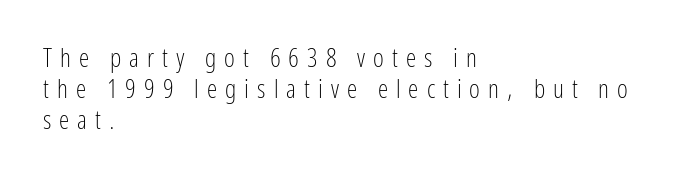
This rendering widens character spacing well past its baseline value. The strip under each line holds only bare page. A student would call this left alignment; a typographer would say flush left, rag right. Stroke thickness stays within the range of a standard reading face or lighter.
